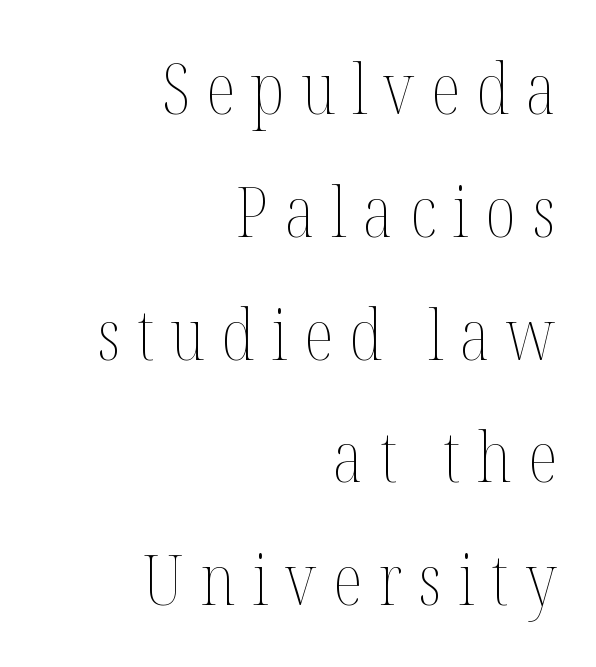
{"italic": "no", "bold": "no", "weight": "thin", "width": "condensed", "stroke_contrast": "medium", "x_height": "medium", "monospaced": "no", "underline": "no", "align": "right", "line_spacing_ratio": 1.78, "letter_spacing": "wide", "letter_spacing_em": 0.24, "glyph_px": 69}
